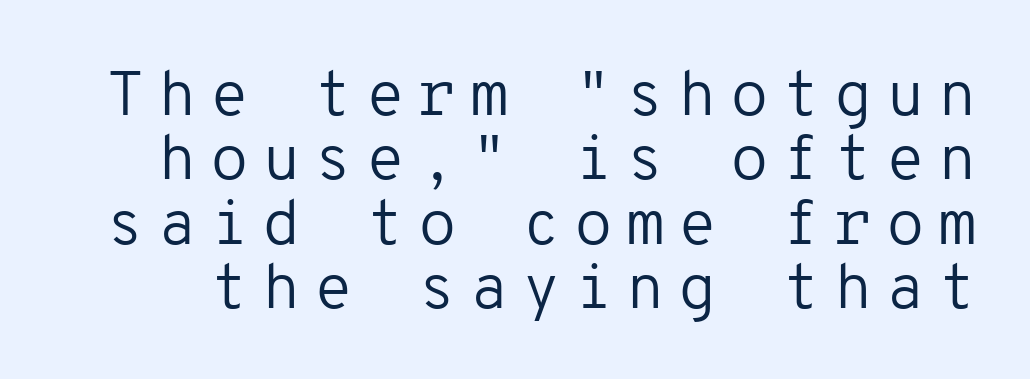
Quick note: underline off. Notice how the stems are strictly vertical — no italics here. Do the characters align in a grid? Yes, the font is monospaced. The gaps between neighbouring characters are conspicuously large. Quick note: interline space is minimal.
